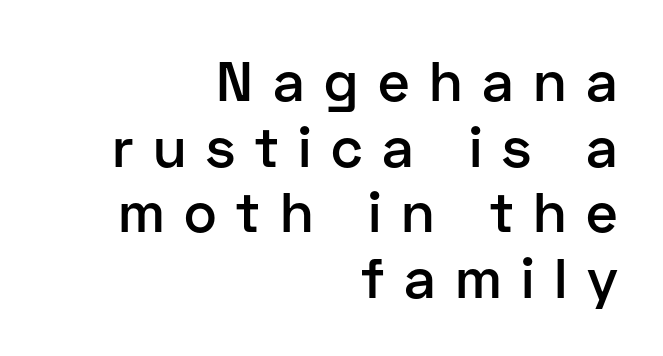
The space directly below the letters is spotless. The face used here is a semibold: visibly heavier than regular, lighter than bold. If you drew a line through each stem, it would be perfectly vertical. The font family rendered here belongs to the sans-serif group. Display-style spreading of the glyphs; the letterfit is very open. Proportional: the letters do not fall into vertical columns.
